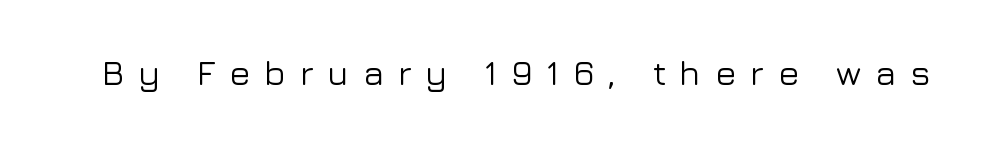
The image shows 35 px sans-serif type, upright; set unusually wide letter spacing (+0.39 em), not underlined; low stroke contrast and a medium x-height.
